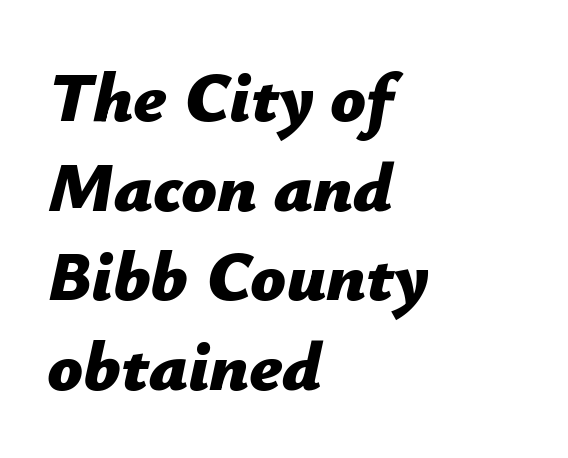
Q: Is the text bold? A: Yes.
Q: Is the text italic (slanted)? A: Yes, it leans right by about 12 degrees.
Q: Is the text underlined? A: No.
Q: How is the paragraph aligned? A: Left-aligned.
Q: Is the spacing between letters normal or unusually wide? A: Normal.
Q: Is the spacing between lines tight, normal or loose? A: Normal.
Q: Width (condensed, normal, or wide)? A: Normal.
Q: Stroke contrast? A: Low.
Q: x-height? A: Medium.
Q: Monospaced? A: No.
